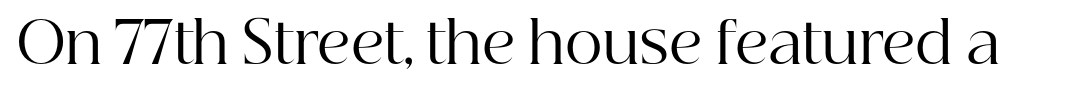
{"serif": "yes", "italic": "no", "bold": "no", "weight": "regular", "width": "normal", "stroke_contrast": "high", "x_height": "medium", "monospaced": "no", "underline": "no", "letter_spacing": "normal", "letter_spacing_em": 0.0, "glyph_px": 58}
